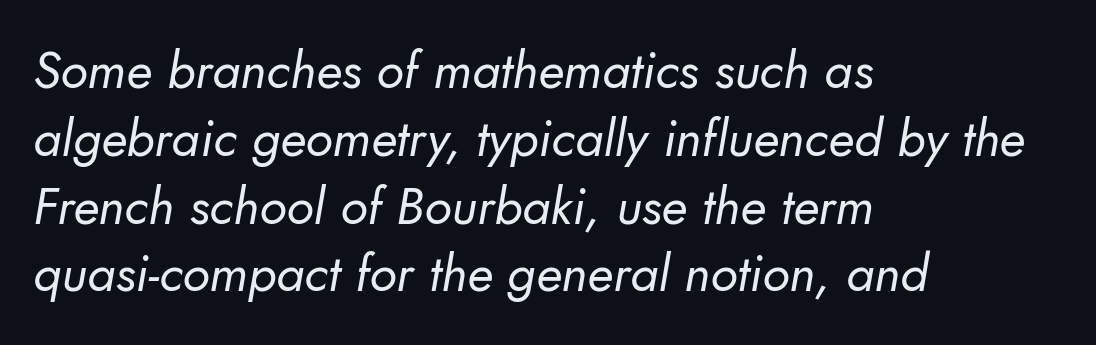
{"serif": "no", "bold": "no", "weight": "regular", "width": "normal", "stroke_contrast": "low", "x_height": "small", "monospaced": "no", "underline": "no", "align": "left", "line_spacing": "normal", "line_spacing_ratio": 1.33, "letter_spacing": "normal", "letter_spacing_em": 0.0, "glyph_px": 51}
